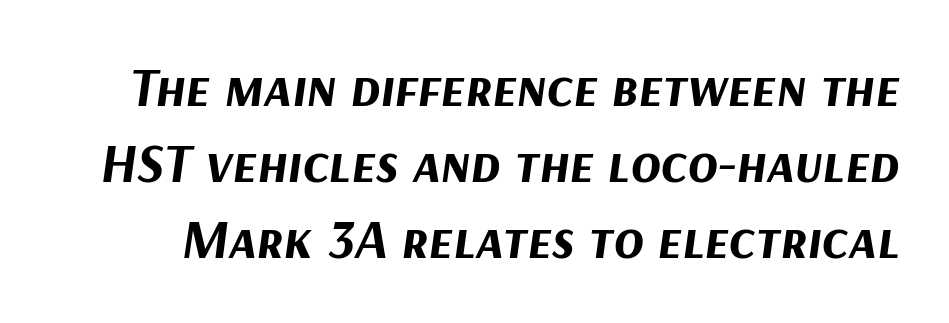
The image shows 55 px bold type, italic (leaning right); set normal line spacing (1.38x), normal letter spacing, not underlined; medium stroke contrast and a medium x-height.
